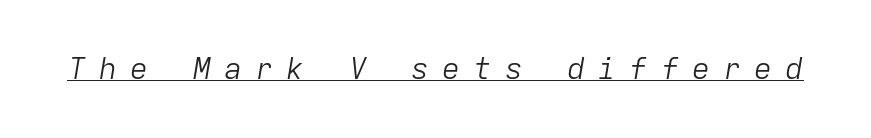
Q: Is the text bold? A: No.
Q: Is the text italic (slanted)? A: Yes, it leans right by about 9 degrees.
Q: Is the text underlined? A: Yes.
Q: Is the spacing between letters normal or unusually wide? A: Unusually wide.
Q: Width (condensed, normal, or wide)? A: Normal.
Q: Stroke contrast? A: Low.
Q: x-height? A: Medium.
Q: Monospaced? A: Yes.
